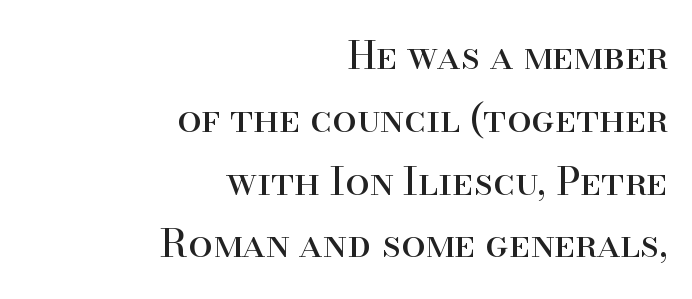
The face used here is rendered with its standard letterfit. The words here are not underlined. The passage shown is not bold in any degree. What's the leading like? Ordinary, nothing unusual.
